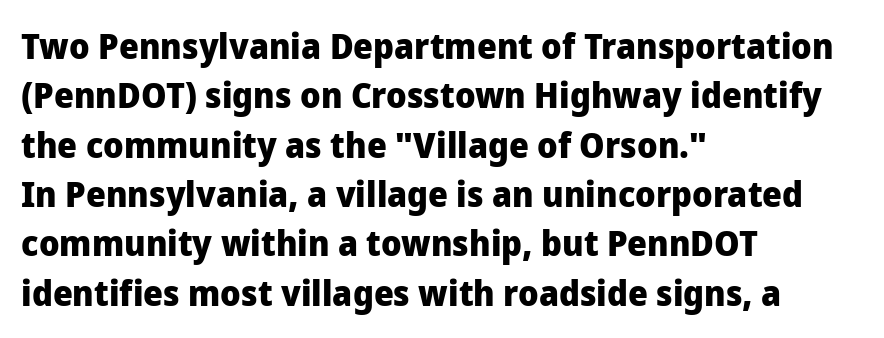
The image shows 35 px heavy sans-serif type, upright; set left-aligned, normal line spacing (1.41x), normal letter spacing, not underlined; low stroke contrast and a medium x-height.
